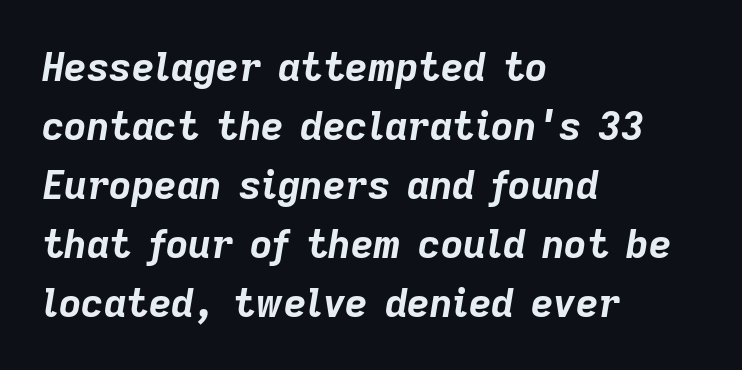
Q: Is the text bold? A: Yes.
Q: Is the text italic (slanted)? A: Yes, it leans right by about 9 degrees.
Q: Is the text underlined? A: No.
Q: How is the paragraph aligned? A: Left-aligned.
Q: Is the spacing between letters normal or unusually wide? A: Normal.
Q: Is the spacing between lines tight, normal or loose? A: Normal.
Q: Width (condensed, normal, or wide)? A: Normal.
Q: Stroke contrast? A: Low.
Q: x-height? A: Medium.
Q: Monospaced? A: No.
